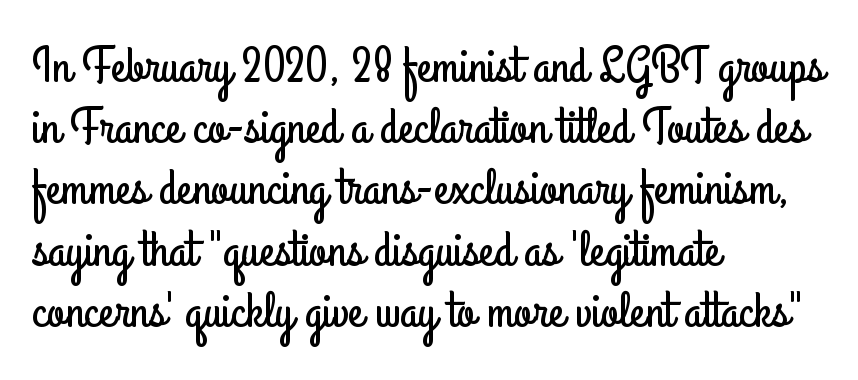
The image shows 51 px condensed sans-serif type; set left-aligned, line spacing 1.2x, normal letter spacing, not underlined; low stroke contrast and a small x-height.
